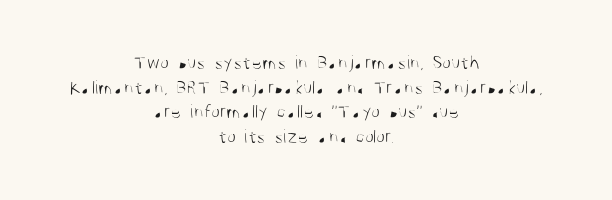
The image shows 20 px text type, upright; set centered, line spacing 1.23x, normal letter spacing, not underlined.
